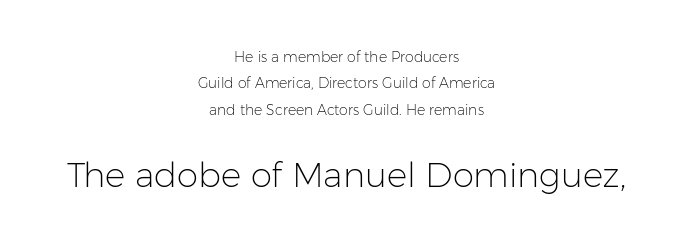
{"serif": "no", "italic": "no", "bold": "no", "weight": "light", "width": "normal", "stroke_contrast": "low", "x_height": "medium", "monospaced": "no", "underline": "no", "align": "center", "line_spacing_ratio": 1.88, "letter_spacing": "normal", "letter_spacing_em": 0.0, "larger_block": "second", "size_ratio": 2.43, "glyph_px": 34}
